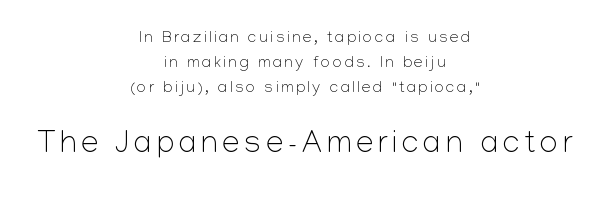
{"serif": "no", "italic": "no", "bold": "no", "weight": "light", "width": "normal", "stroke_contrast": "low", "x_height": "medium", "monospaced": "no", "underline": "no", "align": "center", "line_spacing": "normal", "line_spacing_ratio": 1.55, "larger_block": "second", "size_ratio": 1.94, "glyph_px": 31}
